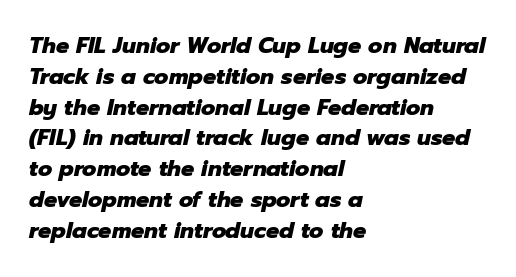
Q: Is the text bold? A: Yes.
Q: Is the text italic (slanted)? A: Yes, it leans right by about 12 degrees.
Q: Is the text underlined? A: No.
Q: How is the paragraph aligned? A: Left-aligned.
Q: Is the spacing between letters normal or unusually wide? A: Normal.
Q: Is the spacing between lines tight, normal or loose? A: Normal.
